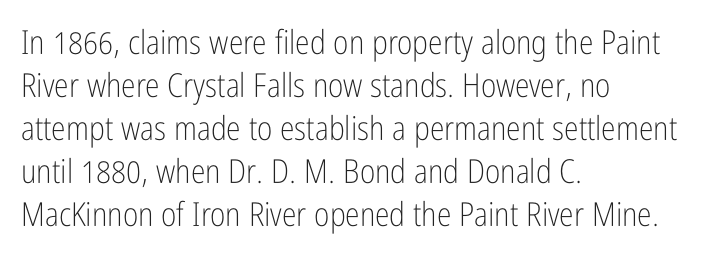
The image shows 33 px light, condensed sans-serif type, upright; set left-aligned, normal line spacing (1.3x), normal letter spacing, not underlined; low stroke contrast and a medium x-height.
